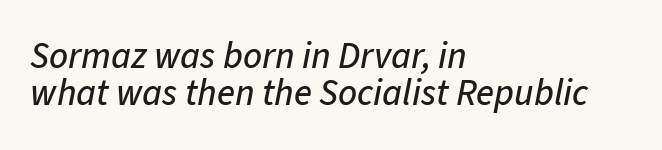
{"italic": "yes", "lean": "right", "slant_degrees": 11, "width": "normal", "stroke_contrast": "low", "x_height": "medium", "monospaced": "no", "underline": "no", "align": "left", "line_spacing": "tight", "line_spacing_ratio": 1.0, "letter_spacing": "normal", "letter_spacing_em": 0.0, "glyph_px": 37}
